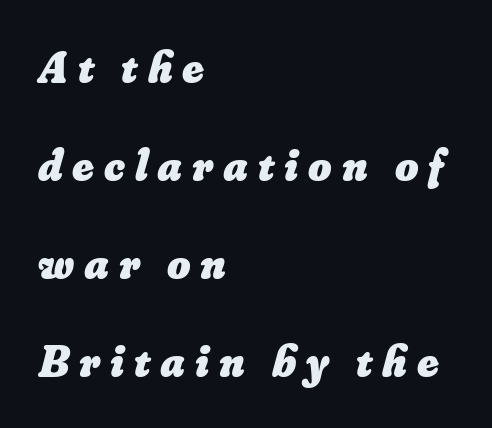
{"bold": "yes", "weight": "heavy", "width": "normal", "stroke_contrast": "low", "x_height": "small", "monospaced": "no", "underline": "no", "align": "left", "line_spacing": "loose", "line_spacing_ratio": 2.18, "letter_spacing": "wide", "letter_spacing_em": 0.22, "glyph_px": 45}
